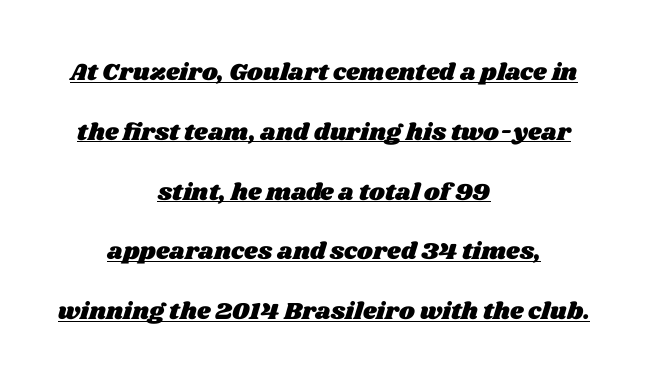
Quick note: underline on. Compared with typical body copy, the letter spacing here is the same. The space between consecutive lines is lavish. This rendering uses center alignment, leaving both contours irregular but symmetric.
